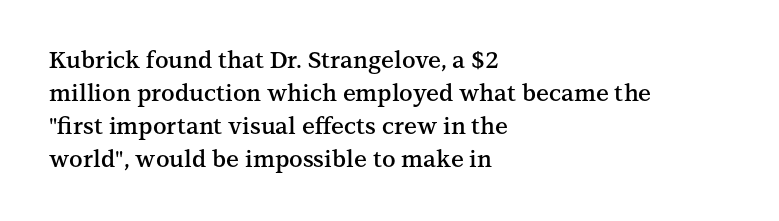
Q: Is the text bold? A: Semi-bold.
Q: Is the text italic (slanted)? A: No, it is upright.
Q: Is the text underlined? A: No.
Q: How is the paragraph aligned? A: Left-aligned.
Q: Is the spacing between letters normal or unusually wide? A: Normal.
Q: Is the spacing between lines tight, normal or loose? A: Normal.
